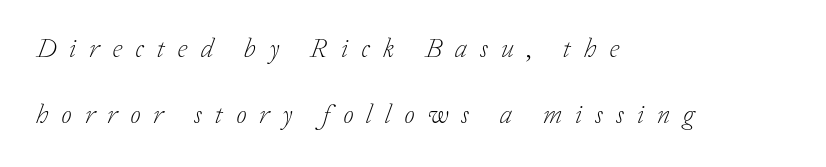
The image shows 27 px text type, italic (leaning right); set left-aligned, loose line spacing (2.45x), unusually wide letter spacing (+0.48 em), not underlined.
